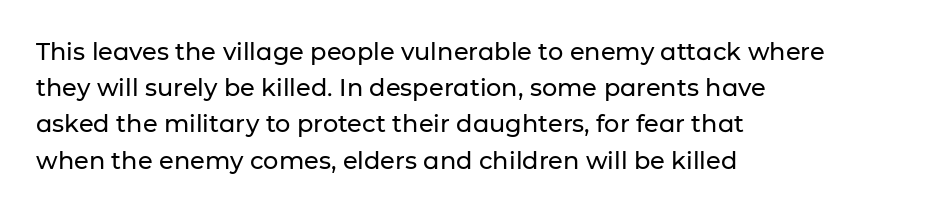
Q: Is the text italic (slanted)? A: No, it is upright.
Q: Is the text underlined? A: No.
Q: How is the paragraph aligned? A: Left-aligned.
Q: Is the spacing between letters normal or unusually wide? A: Normal.
Q: Is the spacing between lines tight, normal or loose? A: Normal.
